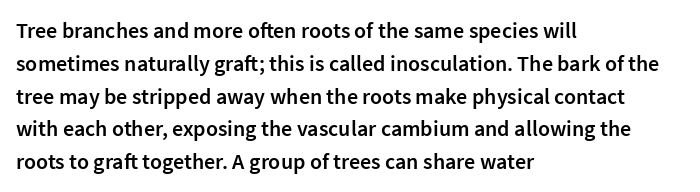
This sample is left-justified, so line endings fall wherever the words run out. Has an underline been added? It has not. The glyphs have the mass of a demibold cut, below bold. Nothing unusual about the tracking: characters are spaced as the font intends.
